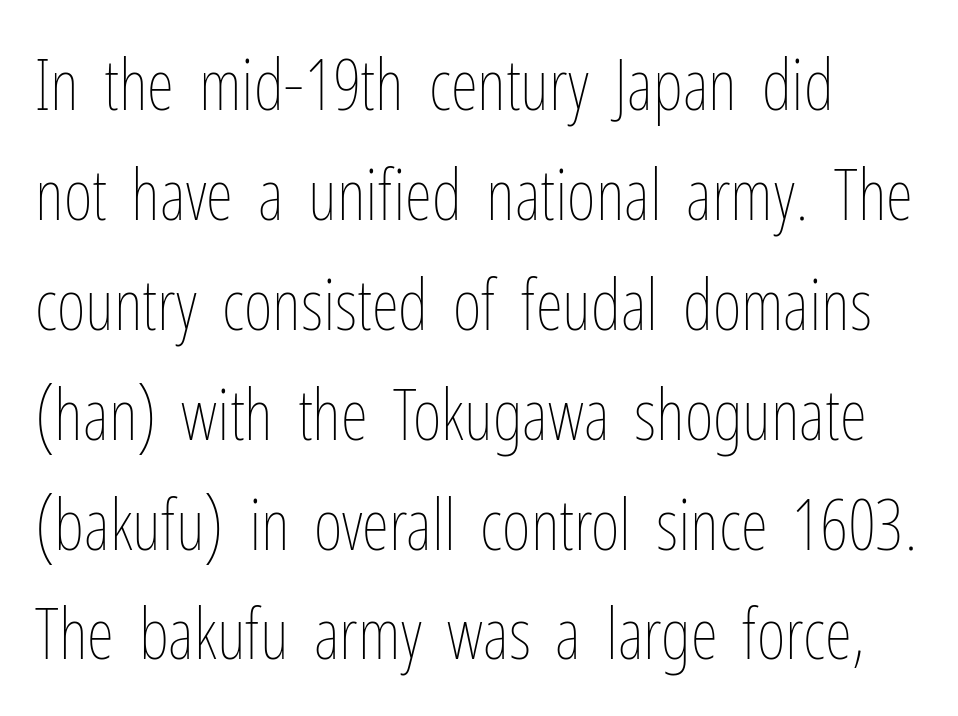
The image shows 70 px thin, condensed type, upright; set left-aligned, normal line spacing (1.57x), normal letter spacing, not underlined; low stroke contrast and a medium x-height.
